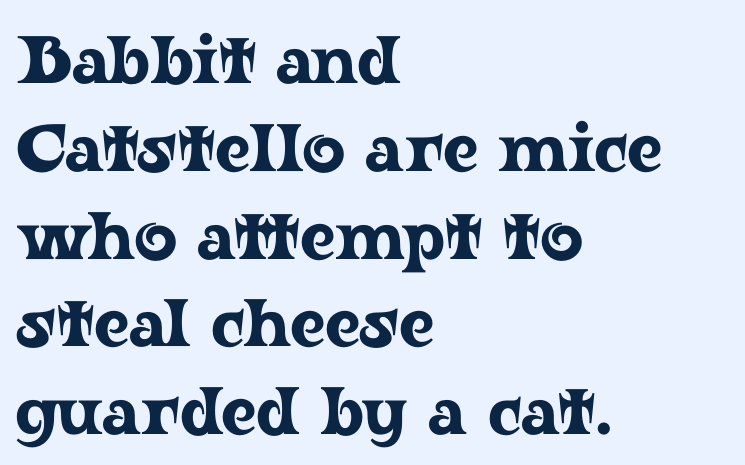
Q: Is the text italic (slanted)? A: No, it is upright.
Q: Is the typeface a serif or a sans-serif typeface? A: Serif.
Q: Is the text underlined? A: No.
Q: How is the paragraph aligned? A: Left-aligned.
Q: Is the spacing between letters normal or unusually wide? A: Normal.
Q: Is the spacing between lines tight, normal or loose? A: Normal.
Q: Width (condensed, normal, or wide)? A: Wide.
Q: Stroke contrast? A: Low.
Q: x-height? A: Medium.
Q: Monospaced? A: No.
